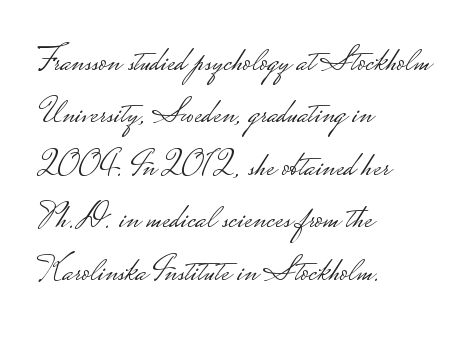
Q: Is the text bold? A: No.
Q: Is the text italic (slanted)? A: Yes.
Q: Is the typeface a serif or a sans-serif typeface? A: Sans-serif.
Q: Is the text underlined? A: No.
Q: How is the paragraph aligned? A: Left-aligned.
Q: Is the spacing between letters normal or unusually wide? A: Normal.
Q: Is the spacing between lines tight, normal or loose? A: Normal.
Q: Width (condensed, normal, or wide)? A: Wide.
Q: Stroke contrast? A: Low.
Q: Monospaced? A: No.
